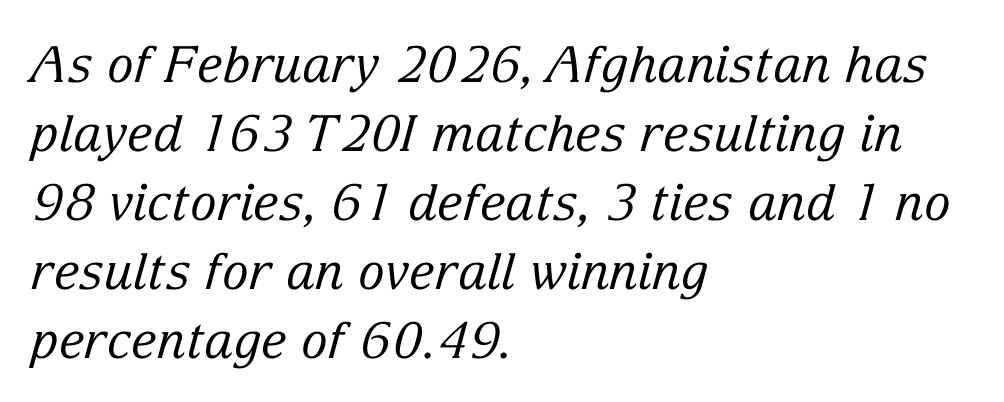
{"serif": "yes", "italic": "yes", "lean": "right", "slant_degrees": 15, "bold": "no", "weight": "regular", "width": "normal", "stroke_contrast": "low", "x_height": "medium", "monospaced": "no", "underline": "no", "align": "left", "line_spacing": "normal", "line_spacing_ratio": 1.38, "letter_spacing": "normal", "letter_spacing_em": 0.0, "glyph_px": 50}
